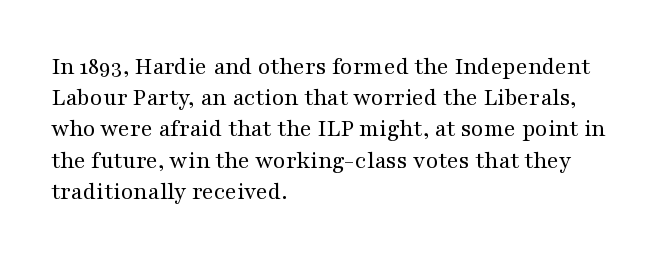
The image shows 25 px text type, upright; set left-aligned, normal line spacing (1.25x), normal letter spacing, not underlined.
